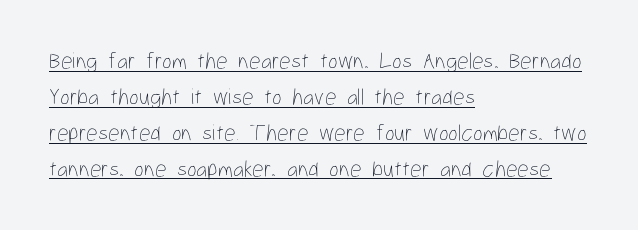
{"italic": "no", "bold": "no", "underline": "yes", "align": "left", "line_spacing": "normal", "line_spacing_ratio": 1.56, "letter_spacing": "normal", "letter_spacing_em": 0.0, "glyph_px": 23}
